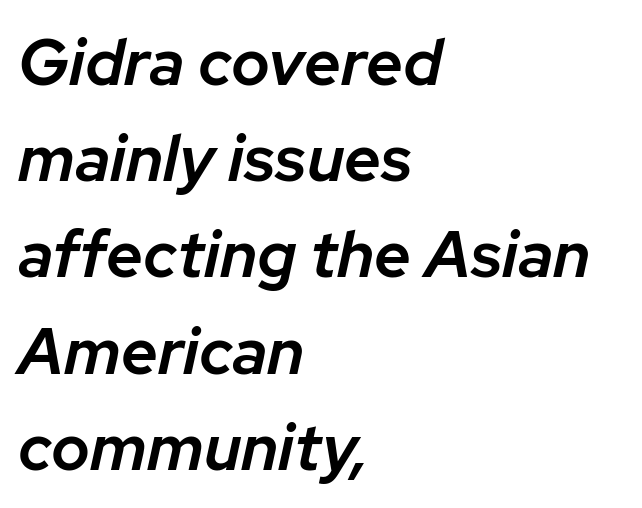
Q: Is the text bold? A: Semi-bold.
Q: Is the text italic (slanted)? A: Yes, it leans right by about 12 degrees.
Q: Is the text underlined? A: No.
Q: How is the paragraph aligned? A: Left-aligned.
Q: Is the spacing between letters normal or unusually wide? A: Normal.
Q: Is the spacing between lines tight, normal or loose? A: Normal.
Q: Width (condensed, normal, or wide)? A: Normal.
Q: Stroke contrast? A: Low.
Q: x-height? A: Medium.
Q: Monospaced? A: No.
